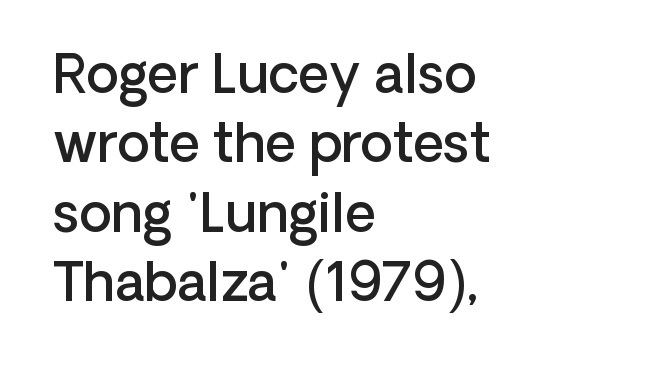
The image shows 53 px semibold sans-serif type, upright; set left-aligned, normal line spacing (1.31x), normal letter spacing, not underlined; low stroke contrast and a medium x-height.
